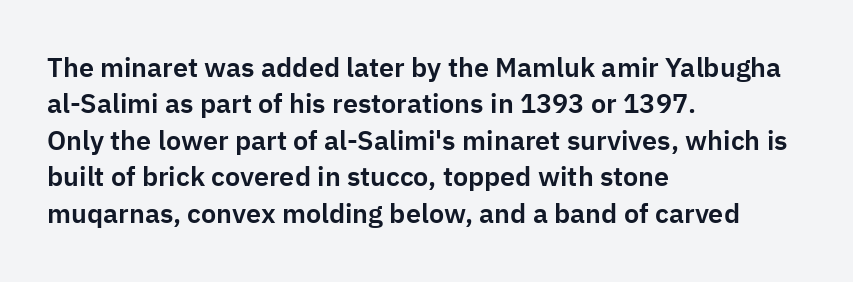
Q: Is the text italic (slanted)? A: No, it is upright.
Q: Is the text underlined? A: No.
Q: How is the paragraph aligned? A: Left-aligned.
Q: Is the spacing between letters normal or unusually wide? A: Normal.
Q: Is the spacing between lines tight, normal or loose? A: Normal.
